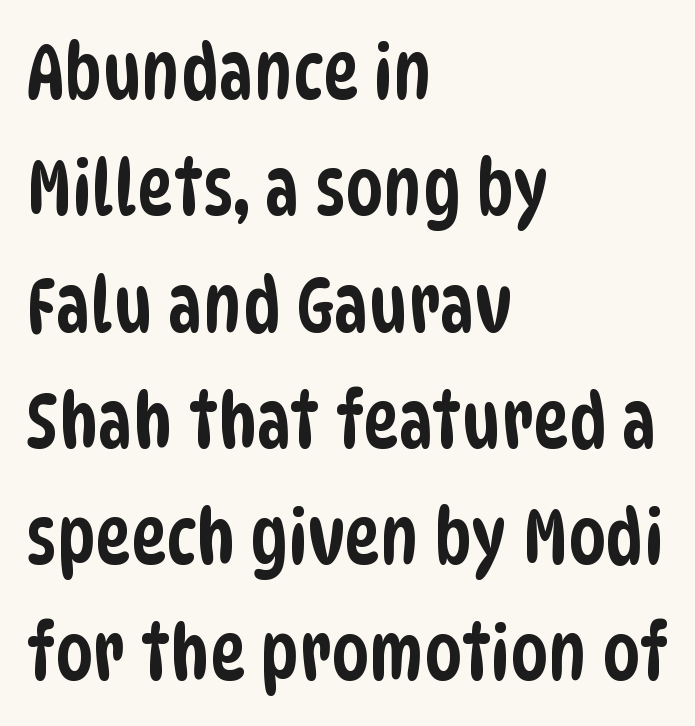
You could not count columns in this text — the font is proportionally spaced. Caption: multi-line text, flush left, ragged right. Type style note: lacks serifs. Regular leading. The words here are not underlined.
